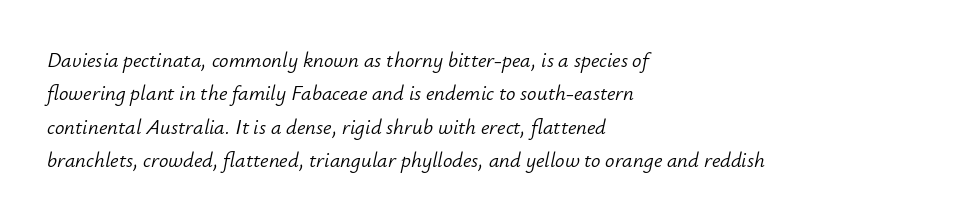
The image shows 21 px text type, italic (leaning right); set left-aligned, normal line spacing (1.59x), normal letter spacing, not underlined.
